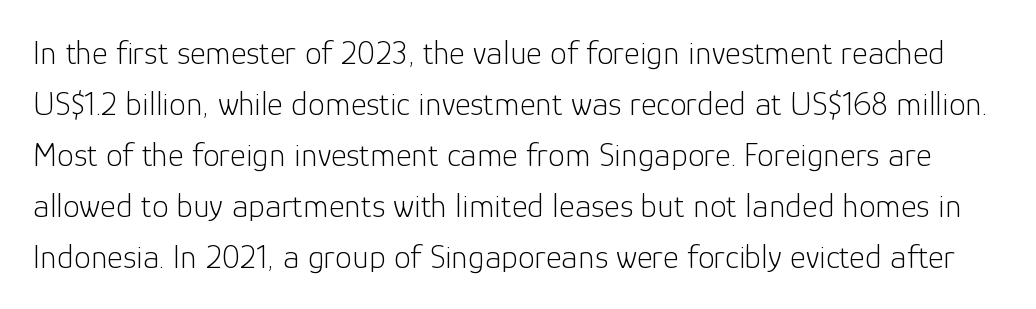
Q: Is the text bold? A: No.
Q: Is the text italic (slanted)? A: No, it is upright.
Q: Is the typeface a serif or a sans-serif typeface? A: Sans-serif.
Q: Is the text underlined? A: No.
Q: Is the spacing between letters normal or unusually wide? A: Normal.
Q: Is the spacing between lines tight, normal or loose? A: Normal.
Q: Width (condensed, normal, or wide)? A: Normal.
Q: Stroke contrast? A: Low.
Q: x-height? A: Medium.
Q: Monospaced? A: No.
